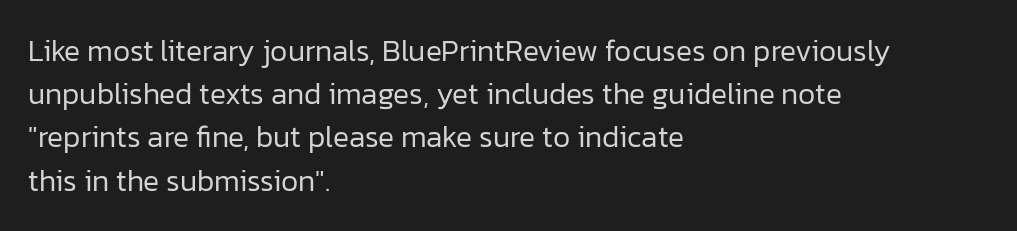
Nope, not italic — everything's standing straight. The rendering shows plain stroke endings on the letterforms — a sans-serif design. Evenly set lines give the paragraph a standard silhouette. Letters rest on an invisible, unmarked baseline.
